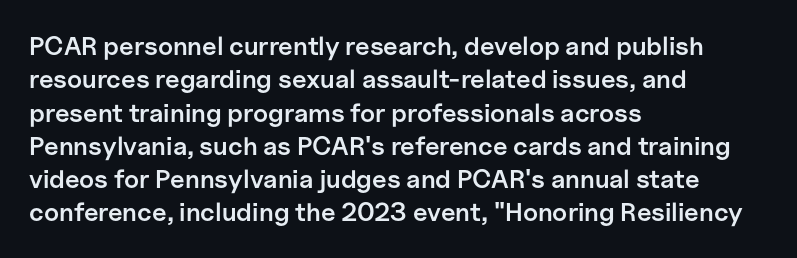
{"italic": "no", "bold": "semi", "underline": "no", "align": "left", "line_spacing": "normal", "line_spacing_ratio": 1.28, "letter_spacing": "normal", "letter_spacing_em": 0.0, "glyph_px": 26}
